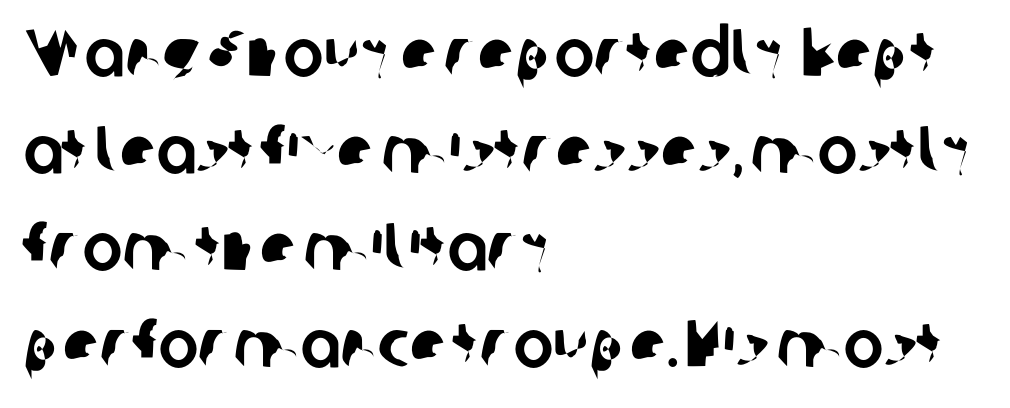
The image shows 67 px sans-serif type; set left-aligned, normal line spacing (1.45x), normal letter spacing, not underlined; low stroke contrast and a medium x-height.
